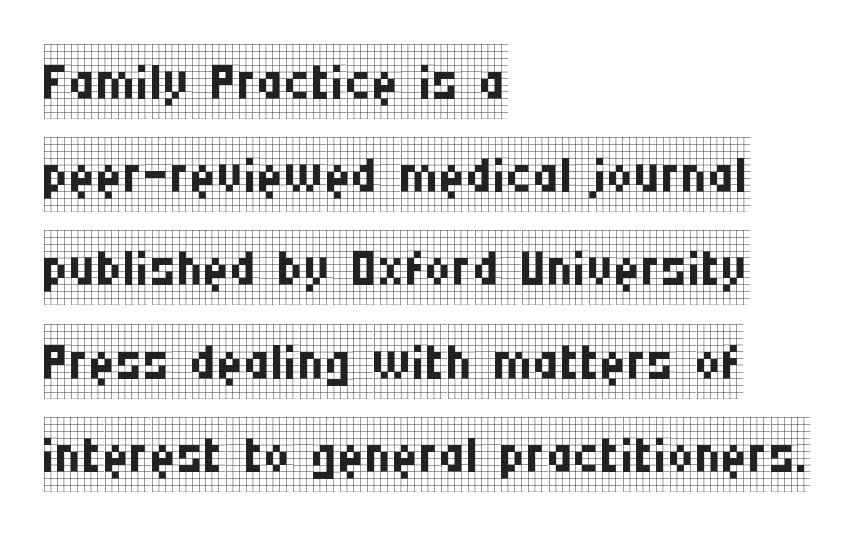
The words here are not underlined. The passage shown is typed in a proportional face where columns would drift. Vertically, the passage feels balanced, rows spaced as you'd expect. The typography opts for an upright posture over an oblique one.
